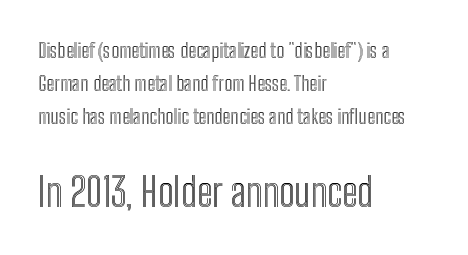
The image shows 39 px condensed type, upright; set left-aligned, normal line spacing (1.65x), normal letter spacing, not underlined; the second (bottom) block is 1.95x larger; a medium x-height.
